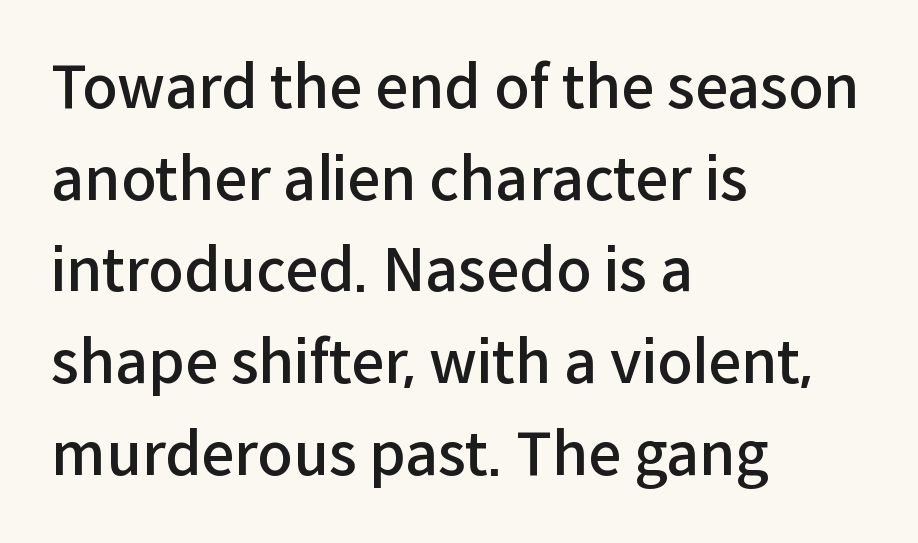
{"serif": "no", "italic": "no", "bold": "semi", "weight": "semibold", "width": "normal", "stroke_contrast": "low", "x_height": "medium", "monospaced": "no", "underline": "no", "align": "left", "line_spacing": "normal", "line_spacing_ratio": 1.58, "letter_spacing": "normal", "letter_spacing_em": 0.0, "glyph_px": 58}
